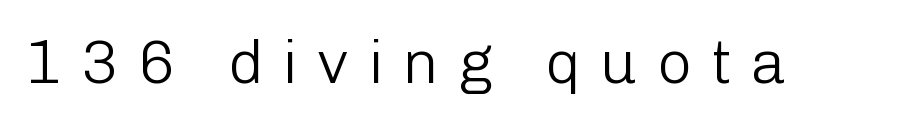
{"serif": "no", "italic": "no", "bold": "no", "weight": "light", "width": "normal", "stroke_contrast": "low", "x_height": "medium", "monospaced": "no", "underline": "no", "letter_spacing": "wide", "letter_spacing_em": 0.31, "glyph_px": 61}
